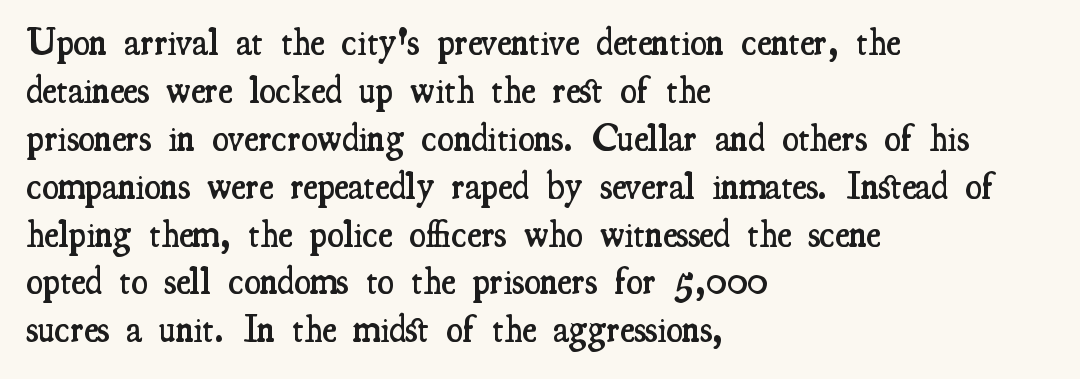
The designer went with a serif here, giving each stem small feet. The paragraph shown leans on its left margin. A roman cut, with each character standing at attention. Is the type bold? Partly — it's a semibold, heavier than regular but not fully bold.
